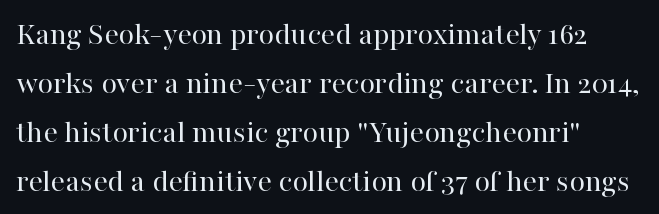
Q: Is the text bold? A: No.
Q: Is the text italic (slanted)? A: No, it is upright.
Q: Is the typeface a serif or a sans-serif typeface? A: Serif.
Q: Is the text underlined? A: No.
Q: How is the paragraph aligned? A: Left-aligned.
Q: Is the spacing between letters normal or unusually wide? A: Normal.
Q: Is the spacing between lines tight, normal or loose? A: Normal.
Q: Width (condensed, normal, or wide)? A: Normal.
Q: Stroke contrast? A: High.
Q: x-height? A: Medium.
Q: Monospaced? A: No.
